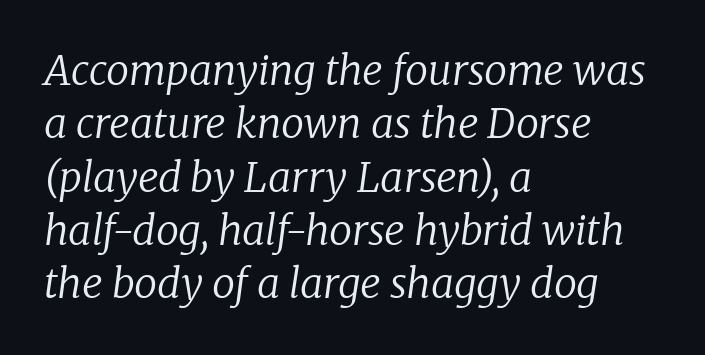
Is this a fixed-width face? No — the glyphs have proportional, varying widths. The weight would be labelled regular, book, light, or lighter still. Each line starts at the same left margin while the right side varies. Honestly, the row spacing looks completely unremarkable.
